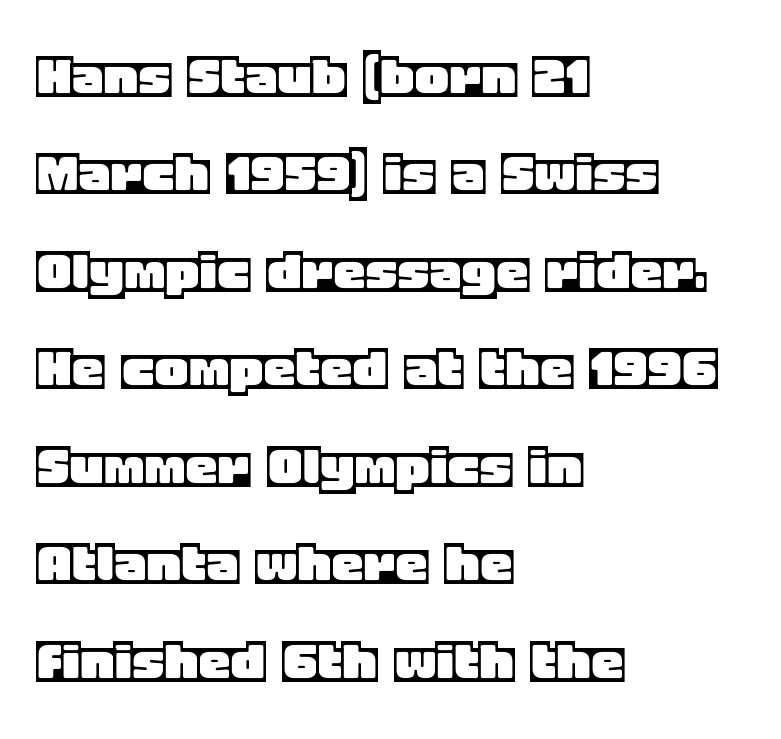
Alignment: flush left. Is this a fixed-width face? No — the glyphs have proportional, varying widths. Regarding leading, the lines here are spaced in the standard way. Has an underline been added? It has not. The font's upright variant was chosen for this text.
